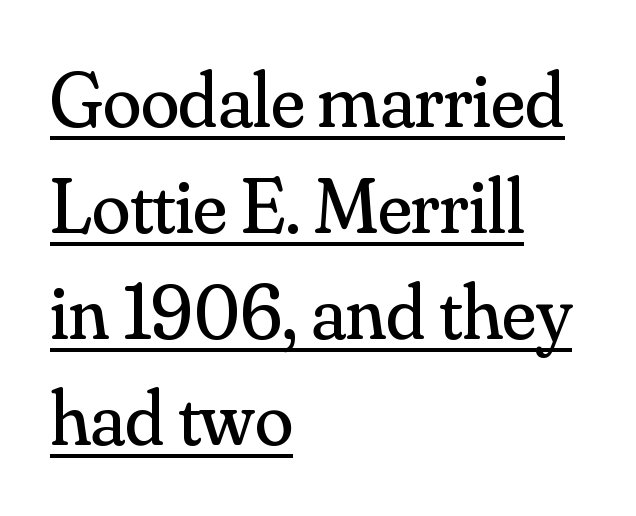
{"serif": "yes", "italic": "no", "bold": "no", "weight": "regular", "width": "normal", "stroke_contrast": "medium", "x_height": "small", "monospaced": "no", "underline": "yes", "align": "left", "line_spacing": "normal", "line_spacing_ratio": 1.36, "letter_spacing": "normal", "letter_spacing_em": 0.0, "glyph_px": 78}
